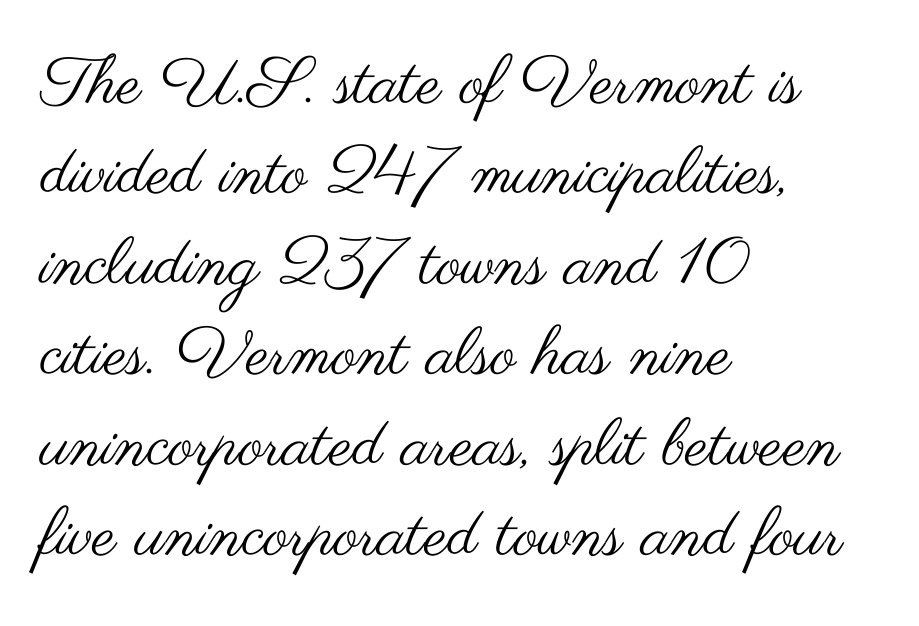
Q: Is the text bold? A: No.
Q: Is the text italic (slanted)? A: Yes.
Q: Is the typeface a serif or a sans-serif typeface? A: Sans-serif.
Q: Is the text underlined? A: No.
Q: How is the paragraph aligned? A: Left-aligned.
Q: Is the spacing between letters normal or unusually wide? A: Normal.
Q: Is the spacing between lines tight, normal or loose? A: Normal.
Q: Width (condensed, normal, or wide)? A: Wide.
Q: Stroke contrast? A: Medium.
Q: x-height? A: Small.
Q: Monospaced? A: No.
